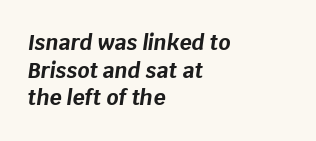
{"italic": "yes", "lean": "right", "slant_degrees": 8, "bold": "yes", "underline": "no", "align": "left", "line_spacing": "normal", "line_spacing_ratio": 1.31, "letter_spacing": "normal", "letter_spacing_em": 0.0, "glyph_px": 21}
